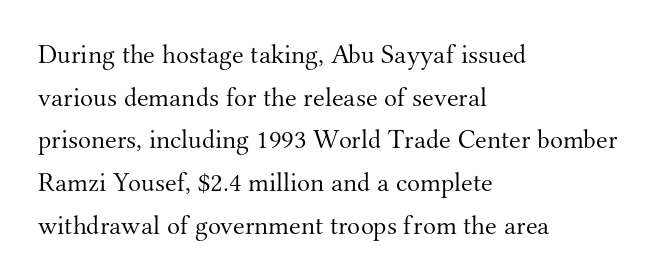
{"italic": "no", "bold": "no", "underline": "no", "align": "left", "line_spacing": "normal", "line_spacing_ratio": 1.58, "letter_spacing": "normal", "letter_spacing_em": 0.0, "glyph_px": 27}
